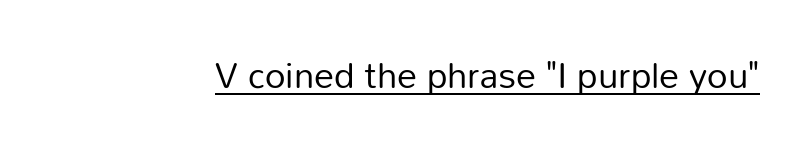
{"serif": "no", "italic": "no", "bold": "no", "weight": "regular", "width": "normal", "stroke_contrast": "low", "x_height": "medium", "monospaced": "no", "underline": "yes", "letter_spacing": "normal", "letter_spacing_em": 0.0, "glyph_px": 36}
